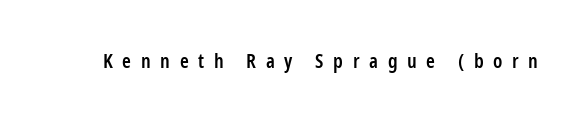
The image shows 20 px text type, upright; set unusually wide letter spacing (+0.48 em), not underlined.
